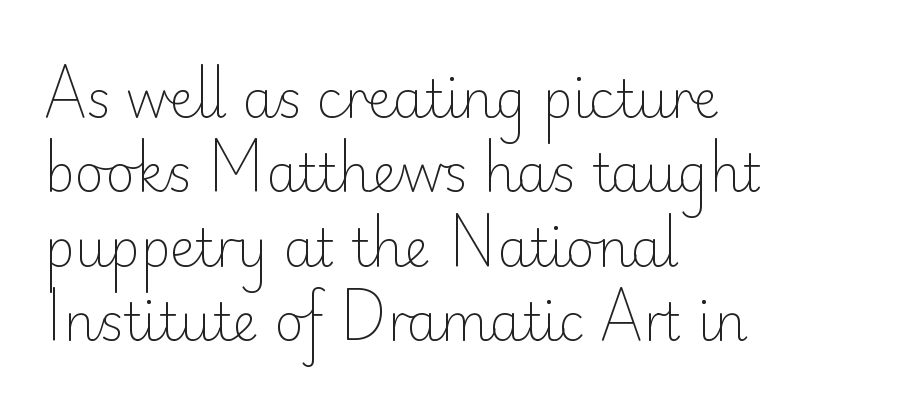
The gap between lines stays unmarked. Each letter keeps its own natural width here, so spacing adapts to shape. Alignment: flush left. The glyphs in this specimen are sans serif.
